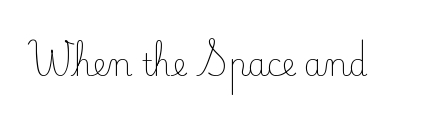
Beneath every word, the page is bare. The lettering stays uniformly vertical, giving the passage a roman look. Note: serifs present on the glyphs. Heaviness? Minimal to ordinary, like unemphasized prose. The face used here is rendered with its standard letterfit. Proportional: the letters do not fall into vertical columns.
